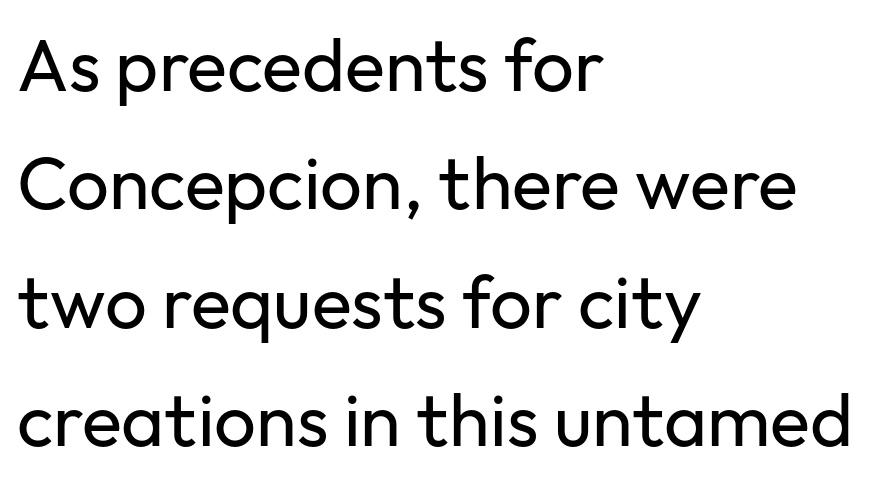
The image shows 74 px regular-weight sans-serif type, upright; set left-aligned, normal line spacing (1.6x), normal letter spacing, not underlined; low stroke contrast and a medium x-height.
